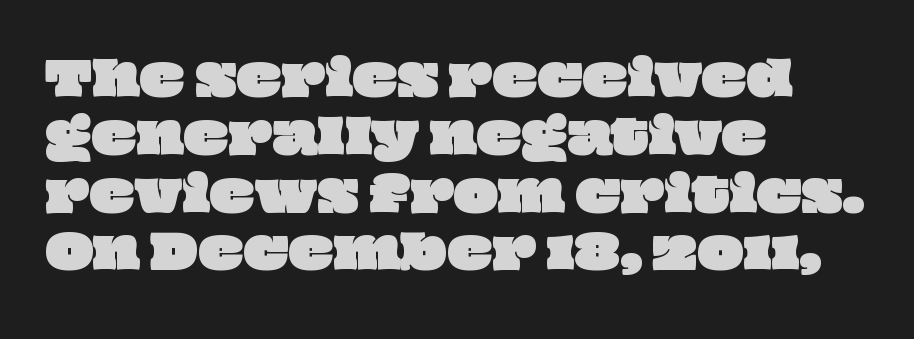
Nobody touched the tracking dial on this one. A clean baseline with only descenders dipping below it. Each line starts at the same left margin while the right side varies. Do the characters align in a grid? No, the font is proportional.
